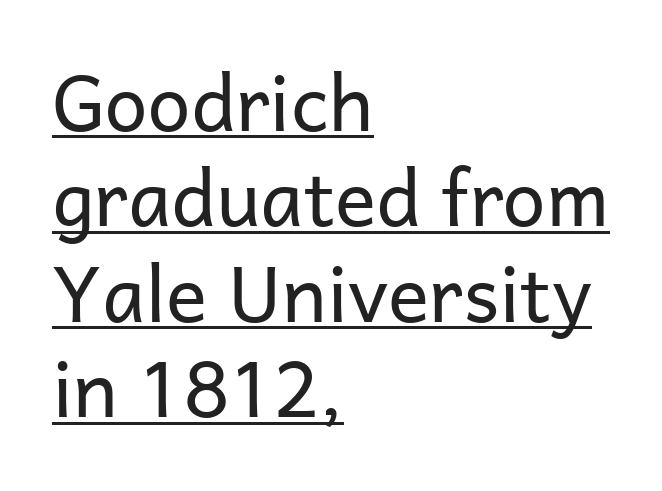
{"serif": "no", "italic": "no", "bold": "no", "weight": "regular", "width": "normal", "stroke_contrast": "low", "x_height": "medium", "monospaced": "no", "underline": "yes", "align": "left", "line_spacing_ratio": 1.24, "letter_spacing": "normal", "letter_spacing_em": 0.0, "glyph_px": 77}
